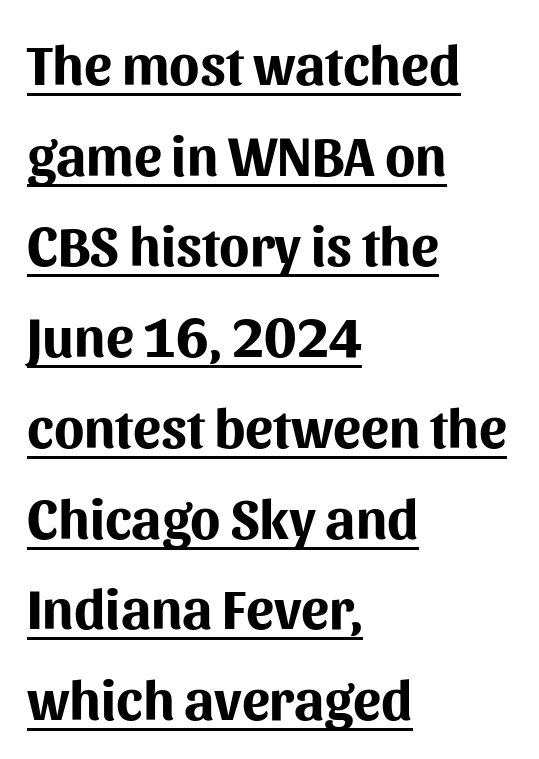
Q: Is the text bold? A: Yes.
Q: Is the text italic (slanted)? A: No, it is upright.
Q: Is the typeface a serif or a sans-serif typeface? A: Sans-serif.
Q: Is the text underlined? A: Yes.
Q: How is the paragraph aligned? A: Left-aligned.
Q: Is the spacing between letters normal or unusually wide? A: Normal.
Q: Is the spacing between lines tight, normal or loose? A: Normal.
Q: Width (condensed, normal, or wide)? A: Normal.
Q: Stroke contrast? A: Medium.
Q: x-height? A: Medium.
Q: Monospaced? A: No.
